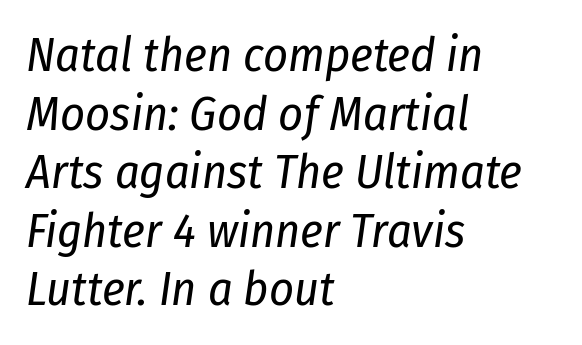
{"italic": "yes", "lean": "right", "slant_degrees": 8, "bold": "no", "weight": "regular", "width": "condensed", "stroke_contrast": "low", "x_height": "medium", "monospaced": "no", "underline": "no", "align": "left", "line_spacing_ratio": 1.22, "letter_spacing": "normal", "letter_spacing_em": 0.0, "glyph_px": 48}
